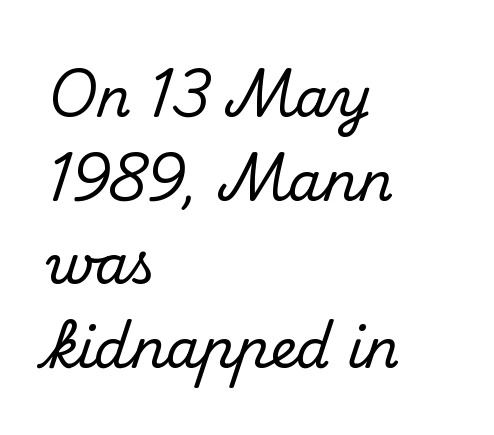
Q: Is the text italic (slanted)? A: Yes.
Q: Is the typeface a serif or a sans-serif typeface? A: Serif.
Q: Is the text underlined? A: No.
Q: How is the paragraph aligned? A: Left-aligned.
Q: Is the spacing between letters normal or unusually wide? A: Normal.
Q: Is the spacing between lines tight, normal or loose? A: Normal.
Q: Width (condensed, normal, or wide)? A: Normal.
Q: Stroke contrast? A: Medium.
Q: x-height? A: Small.
Q: Monospaced? A: No.
